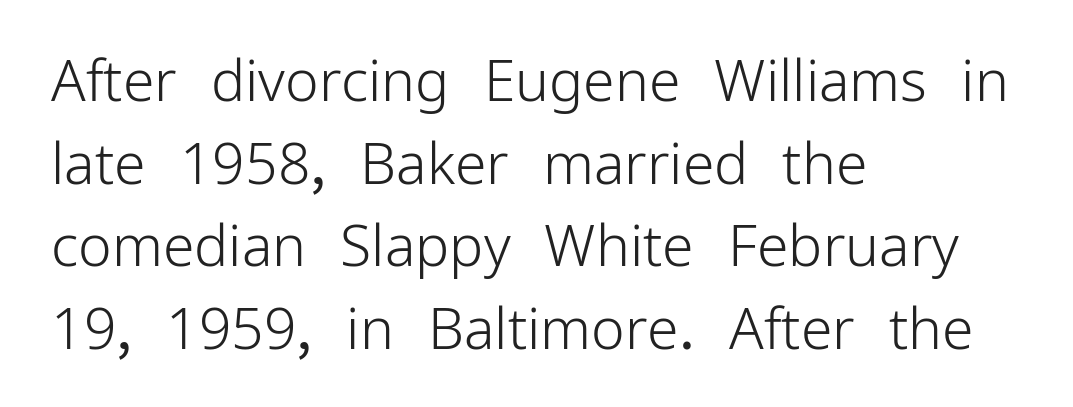
What stands out about the letter spacing? Nothing — it is the standard amount. The type family on display is of the sans-serif kind. Stems here are at most as thick as an everyday book face. In CSS terms this would be text-align: left. A typesetter would call this proportional, since set widths differ per character.
